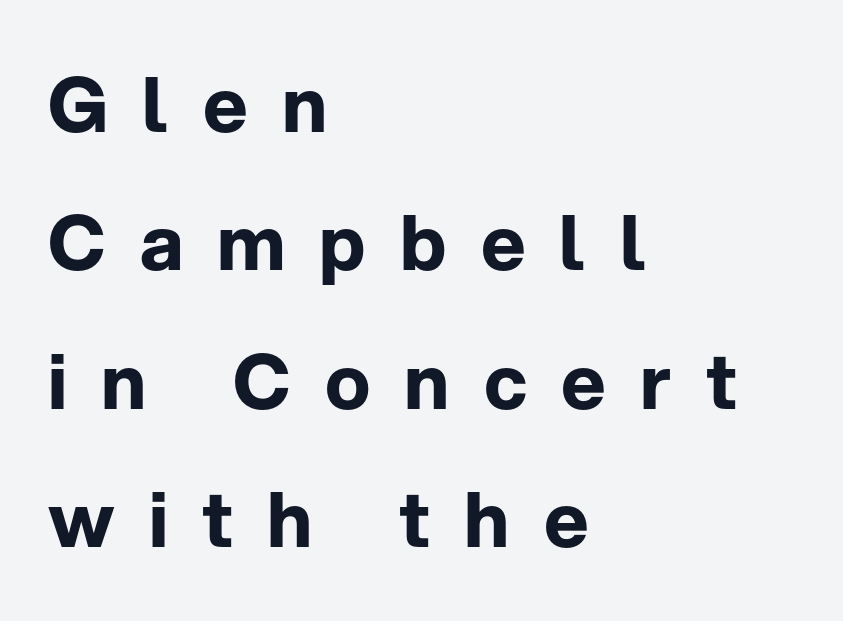
The image shows 76 px bold sans-serif type, upright; set left-aligned, line spacing 1.82x, unusually wide letter spacing (+0.45 em), not underlined; low stroke contrast and a medium x-height.
